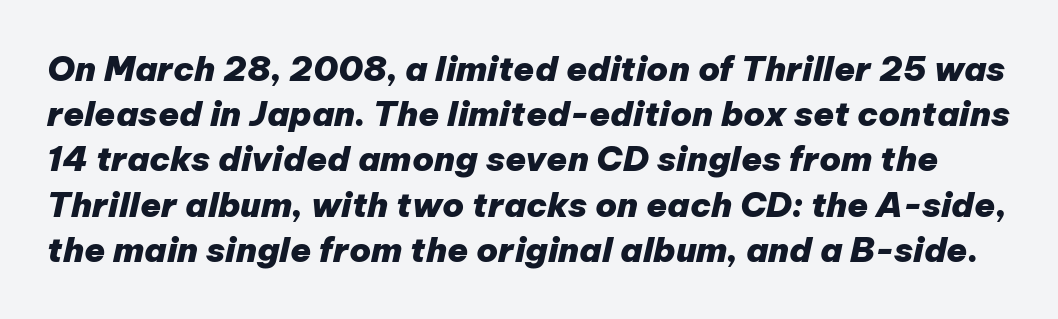
The image shows 34 px heavy type, italic (leaning right); set normal line spacing (1.33x), normal letter spacing, not underlined; low stroke contrast and a medium x-height.
